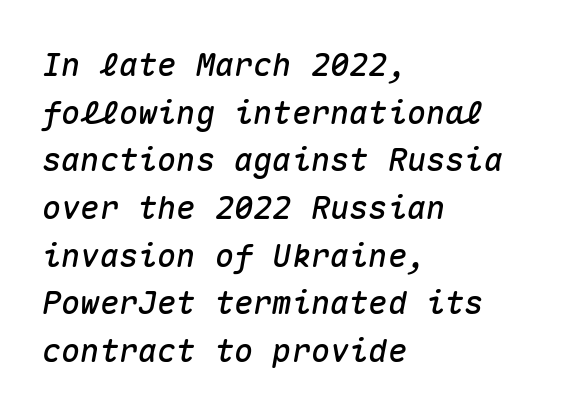
The image shows 32 px text type, italic (leaning right), monospaced; set left-aligned, normal line spacing (1.49x), normal letter spacing, not underlined; medium stroke contrast and a medium x-height.
